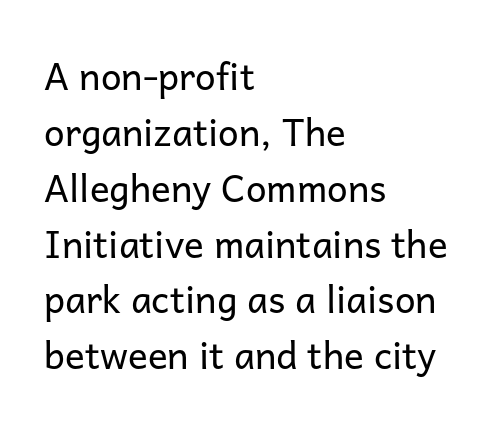
Q: Is the text bold? A: No.
Q: Is the text italic (slanted)? A: No, it is upright.
Q: Is the typeface a serif or a sans-serif typeface? A: Sans-serif.
Q: Is the text underlined? A: No.
Q: How is the paragraph aligned? A: Left-aligned.
Q: Is the spacing between letters normal or unusually wide? A: Normal.
Q: Is the spacing between lines tight, normal or loose? A: Normal.
Q: Width (condensed, normal, or wide)? A: Normal.
Q: Stroke contrast? A: Low.
Q: x-height? A: Medium.
Q: Monospaced? A: No.
